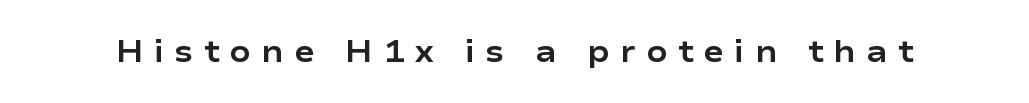
Note the varied advance widths — an 'i' is clearly narrower than an 'm'. Letters rest on an invisible, unmarked baseline. Chunky letters — that's bold for sure. In terms of posture, this sample is upright. Each word looks stretched out because of the extra space between its letters.
